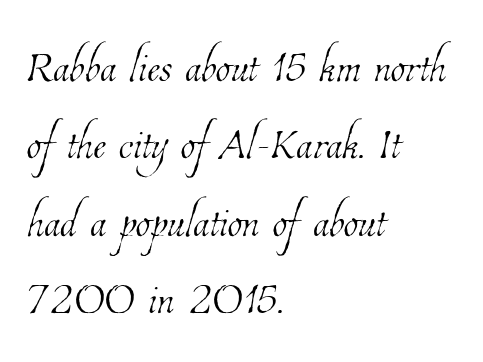
The image shows 60 px thin, condensed type; set left-aligned, normal line spacing (1.29x), normal letter spacing, not underlined; low stroke contrast and a medium x-height.
